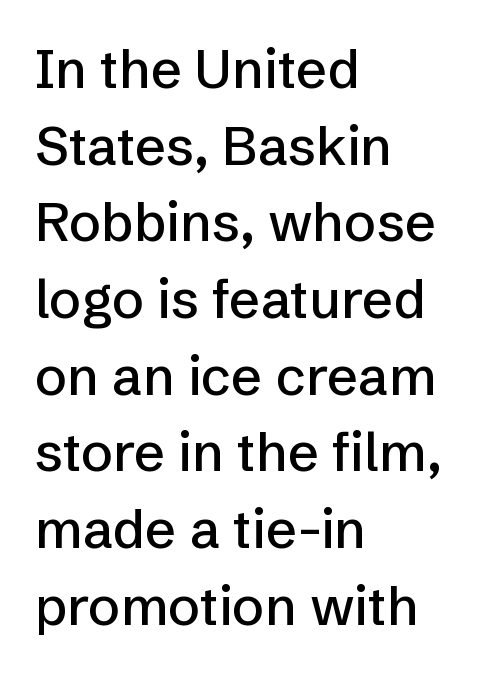
Q: Is the text italic (slanted)? A: No, it is upright.
Q: Is the typeface a serif or a sans-serif typeface? A: Sans-serif.
Q: Is the text underlined? A: No.
Q: How is the paragraph aligned? A: Left-aligned.
Q: Is the spacing between letters normal or unusually wide? A: Normal.
Q: Is the spacing between lines tight, normal or loose? A: Normal.
Q: Width (condensed, normal, or wide)? A: Normal.
Q: Stroke contrast? A: Low.
Q: x-height? A: Medium.
Q: Monospaced? A: No.
